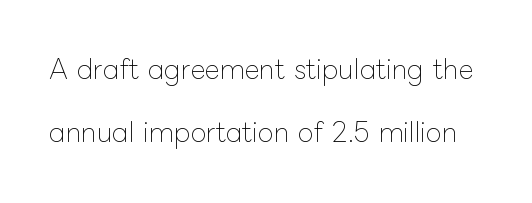
{"italic": "no", "bold": "no", "underline": "no", "line_spacing": "loose", "line_spacing_ratio": 2.41, "letter_spacing": "normal", "letter_spacing_em": 0.0, "glyph_px": 26}
